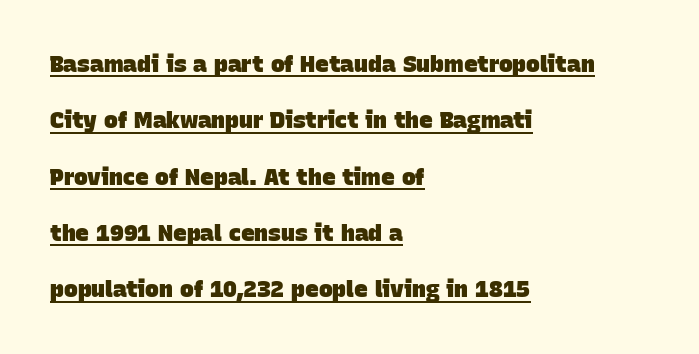
{"bold": "yes", "underline": "yes", "align": "left", "line_spacing": "loose", "line_spacing_ratio": 2.45, "letter_spacing": "normal", "letter_spacing_em": 0.0, "glyph_px": 23}
